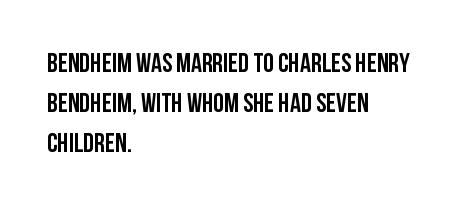
Summary of vertical rhythm: regular, with standard interline spacing. No italicization has been applied; the sample stays upright. One-word summary of the alignment: left. The line texture is even and compact thanks to regular tracking. The space directly below the letters is spotless.
